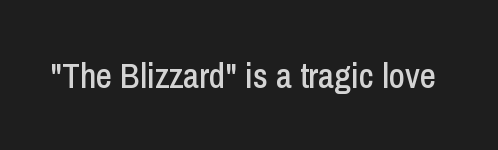
Q: Is the text italic (slanted)? A: No, it is upright.
Q: Is the typeface a serif or a sans-serif typeface? A: Sans-serif.
Q: Is the text underlined? A: No.
Q: Is the spacing between letters normal or unusually wide? A: Normal.
Q: Width (condensed, normal, or wide)? A: Condensed.
Q: Stroke contrast? A: Low.
Q: x-height? A: Medium.
Q: Monospaced? A: No.
